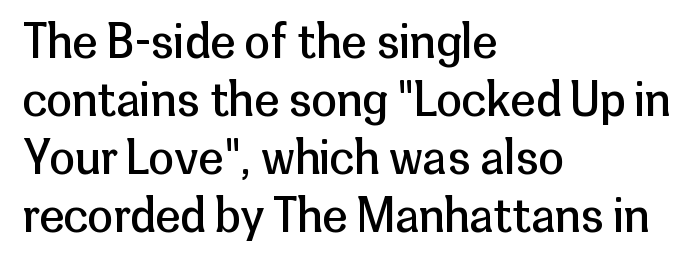
Q: Is the text bold? A: No.
Q: Is the text italic (slanted)? A: No, it is upright.
Q: Is the typeface a serif or a sans-serif typeface? A: Sans-serif.
Q: Is the text underlined? A: No.
Q: How is the paragraph aligned? A: Left-aligned.
Q: Is the spacing between letters normal or unusually wide? A: Normal.
Q: Is the spacing between lines tight, normal or loose? A: Normal.
Q: Width (condensed, normal, or wide)? A: Normal.
Q: Stroke contrast? A: Low.
Q: x-height? A: Medium.
Q: Monospaced? A: No.
